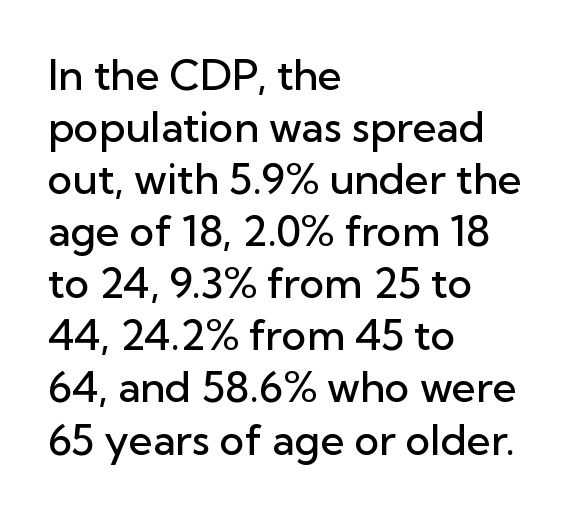
{"serif": "no", "italic": "no", "bold": "semi", "weight": "semibold", "width": "normal", "stroke_contrast": "low", "x_height": "medium", "monospaced": "no", "underline": "no", "align": "left", "line_spacing_ratio": 1.24, "letter_spacing": "normal", "letter_spacing_em": 0.0, "glyph_px": 42}
